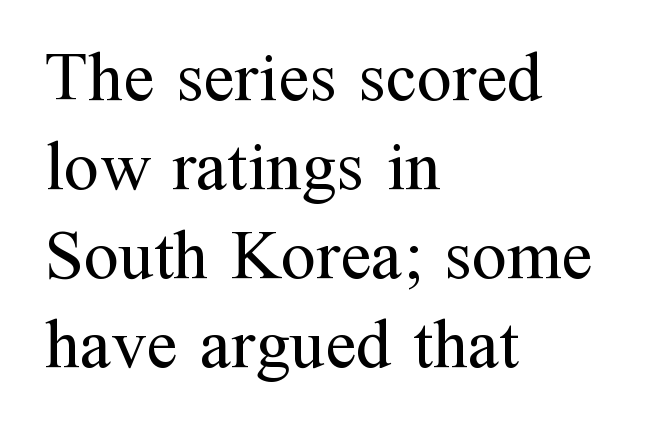
{"serif": "yes", "italic": "no", "bold": "no", "weight": "regular", "width": "normal", "stroke_contrast": "medium", "x_height": "medium", "monospaced": "no", "underline": "no", "align": "left", "line_spacing": "normal", "line_spacing_ratio": 1.27, "letter_spacing": "normal", "letter_spacing_em": 0.0, "glyph_px": 70}
